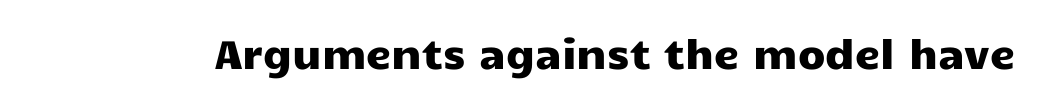
Q: Is the text italic (slanted)? A: No, it is upright.
Q: Is the typeface a serif or a sans-serif typeface? A: Sans-serif.
Q: Is the text underlined? A: No.
Q: Is the spacing between letters normal or unusually wide? A: Normal.
Q: Width (condensed, normal, or wide)? A: Wide.
Q: Stroke contrast? A: Low.
Q: x-height? A: Medium.
Q: Monospaced? A: No.
